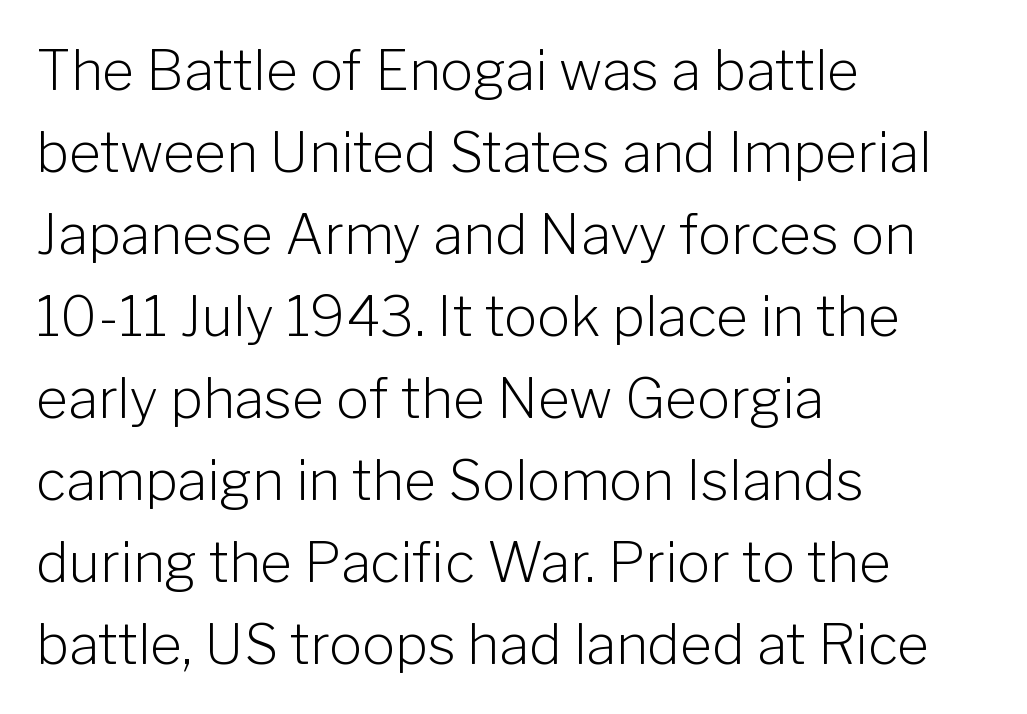
Q: Is the text bold? A: No.
Q: Is the text italic (slanted)? A: No, it is upright.
Q: Is the typeface a serif or a sans-serif typeface? A: Sans-serif.
Q: Is the text underlined? A: No.
Q: How is the paragraph aligned? A: Left-aligned.
Q: Is the spacing between letters normal or unusually wide? A: Normal.
Q: Is the spacing between lines tight, normal or loose? A: Normal.
Q: Width (condensed, normal, or wide)? A: Normal.
Q: Stroke contrast? A: Low.
Q: x-height? A: Medium.
Q: Monospaced? A: No.
